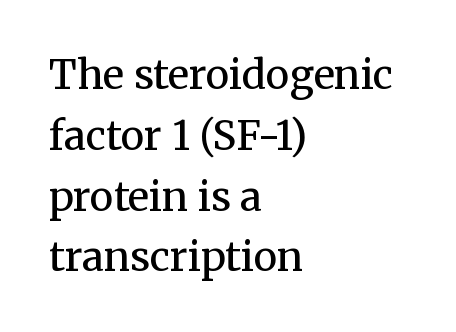
Q: Is the text bold? A: No.
Q: Is the text italic (slanted)? A: No, it is upright.
Q: Is the typeface a serif or a sans-serif typeface? A: Serif.
Q: Is the text underlined? A: No.
Q: How is the paragraph aligned? A: Left-aligned.
Q: Is the spacing between letters normal or unusually wide? A: Normal.
Q: Is the spacing between lines tight, normal or loose? A: Normal.
Q: Width (condensed, normal, or wide)? A: Normal.
Q: Stroke contrast? A: Medium.
Q: x-height? A: Medium.
Q: Monospaced? A: No.
